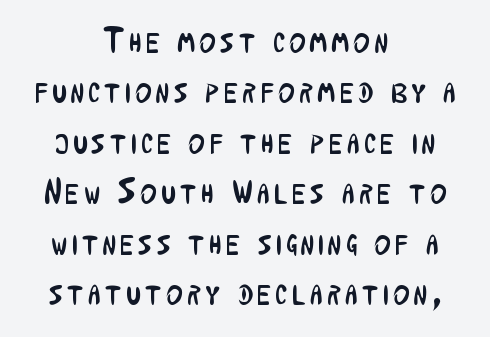
Horizontal alignment here is central, giving a formal, balanced look. The letters advance in unequal steps, a hallmark of proportional type. Nothing heavy about these letters — not bold at all. Horizontal bands of white between lines are of average thickness. The foot of each line stays bare and open.
